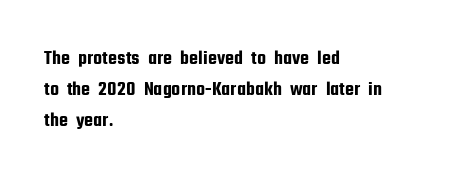
Layout note: lines flush left. Designer's note — italics off, roman on. The baseline area is clear. Reading down the column, the eye jumps a familiar distance to each next line. Default kerning and tracking; the words read as compact shapes.
